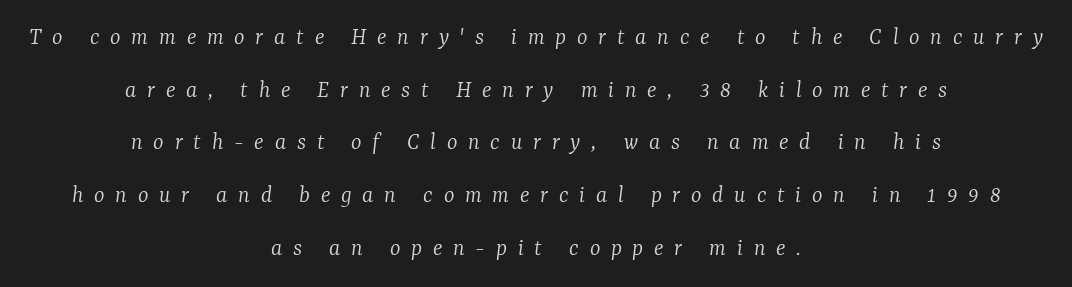
The rendering applies a slant to the glyphs. Is the type heavy? It reads as light-to-regular instead. Leading is clearly above the norm, producing a sparse column. Letter spacing: wide.
